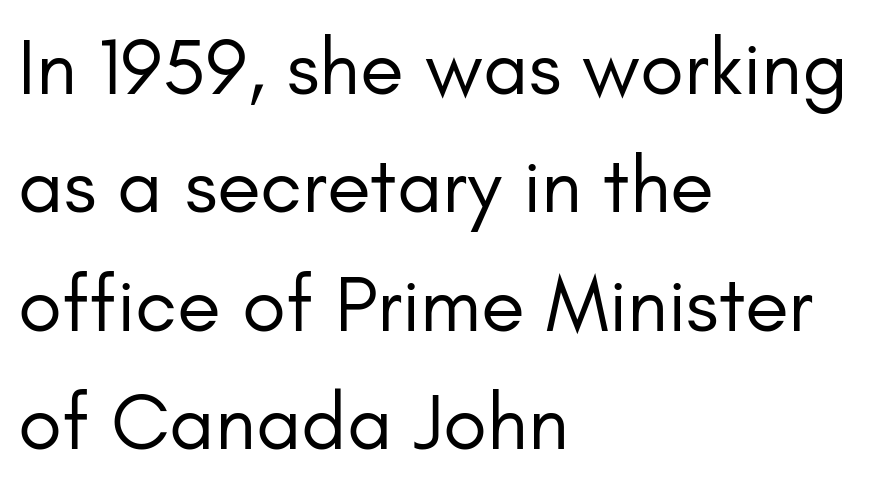
Q: Is the text bold? A: No.
Q: Is the text italic (slanted)? A: No, it is upright.
Q: Is the typeface a serif or a sans-serif typeface? A: Sans-serif.
Q: Is the text underlined? A: No.
Q: How is the paragraph aligned? A: Left-aligned.
Q: Is the spacing between letters normal or unusually wide? A: Normal.
Q: Is the spacing between lines tight, normal or loose? A: Normal.
Q: Width (condensed, normal, or wide)? A: Normal.
Q: Stroke contrast? A: Low.
Q: x-height? A: Small.
Q: Monospaced? A: No.
